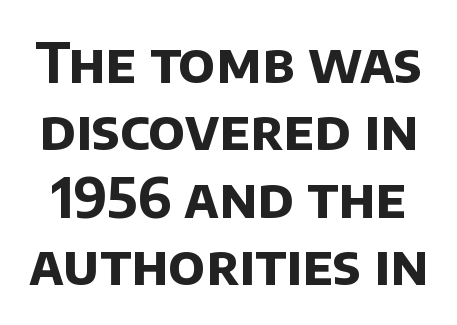
Q: Is the text bold? A: Yes.
Q: Is the typeface a serif or a sans-serif typeface? A: Sans-serif.
Q: Is the text underlined? A: No.
Q: Is the spacing between letters normal or unusually wide? A: Normal.
Q: Is the spacing between lines tight, normal or loose? A: Normal.
Q: Width (condensed, normal, or wide)? A: Normal.
Q: Stroke contrast? A: Low.
Q: x-height? A: Large.
Q: Monospaced? A: No.
